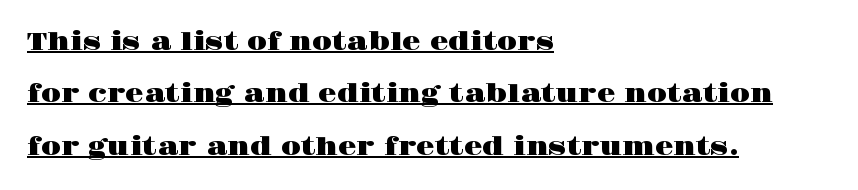
You could fit nearly another row in the gap between these rows. Like a heading marked for emphasis, these lines bear an underscore. This is roman type, the default non-slanted kind. Students, note that the glyphs here touch the page at normal intervals. Notice how the passage keeps a crisp vertical edge on the left only.
